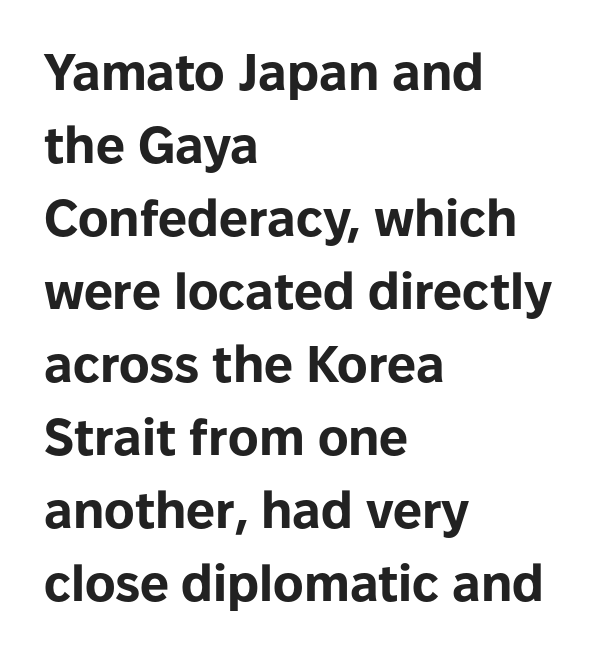
The image shows 51 px bold sans-serif type, upright; set left-aligned, normal line spacing (1.43x), normal letter spacing, not underlined; low stroke contrast and a medium x-height.
